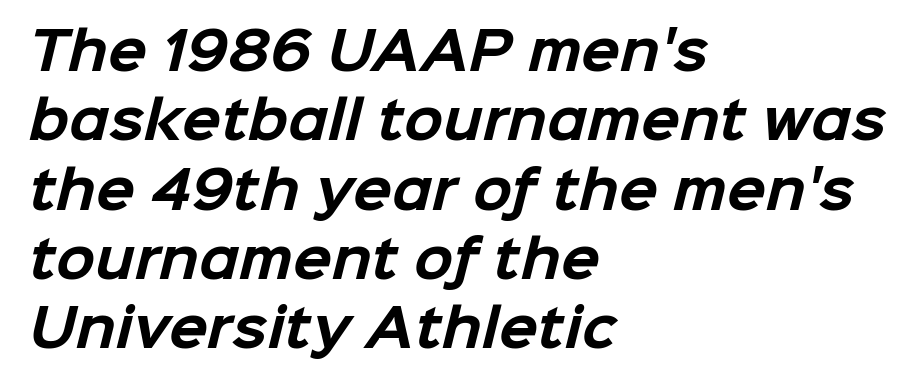
The image shows 51 px bold sans-serif type; set left-aligned, normal line spacing (1.36x), normal letter spacing, not underlined; low stroke contrast and a medium x-height.
